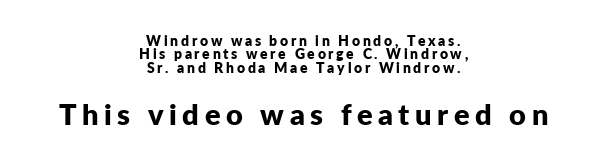
{"serif": "no", "italic": "no", "bold": "yes", "weight": "bold", "width": "normal", "stroke_contrast": "low", "x_height": "medium", "monospaced": "no", "underline": "no", "align": "center", "line_spacing": "tight", "line_spacing_ratio": 0.96, "larger_block": "second", "size_ratio": 2.07, "glyph_px": 29}
